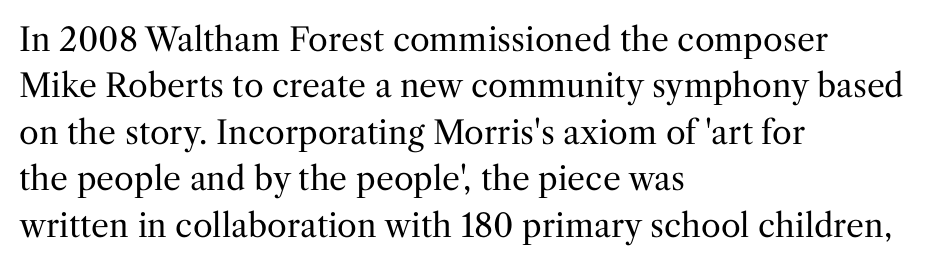
Q: Is the text bold? A: No.
Q: Is the text italic (slanted)? A: No, it is upright.
Q: Is the typeface a serif or a sans-serif typeface? A: Serif.
Q: Is the text underlined? A: No.
Q: How is the paragraph aligned? A: Left-aligned.
Q: Is the spacing between letters normal or unusually wide? A: Normal.
Q: Is the spacing between lines tight, normal or loose? A: Normal.
Q: Width (condensed, normal, or wide)? A: Normal.
Q: Stroke contrast? A: Medium.
Q: x-height? A: Medium.
Q: Monospaced? A: No.
